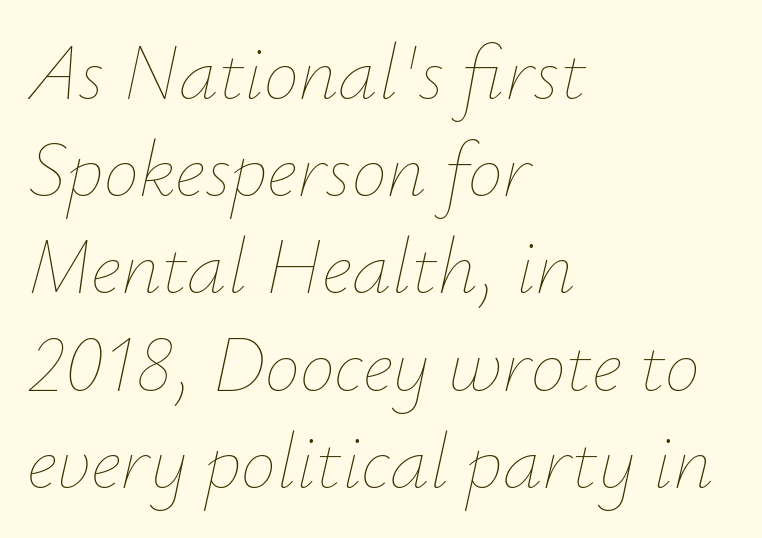
The image shows 79 px thin type, italic (leaning right); set left-aligned, line spacing 1.23x, normal letter spacing, not underlined; low stroke contrast and a small x-height.
